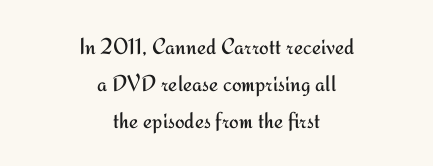
Q: Is the text bold? A: No.
Q: Is the text italic (slanted)? A: No, it is upright.
Q: Is the text underlined? A: No.
Q: How is the paragraph aligned? A: Centered.
Q: Is the spacing between letters normal or unusually wide? A: Normal.
Q: Is the spacing between lines tight, normal or loose? A: Normal.
